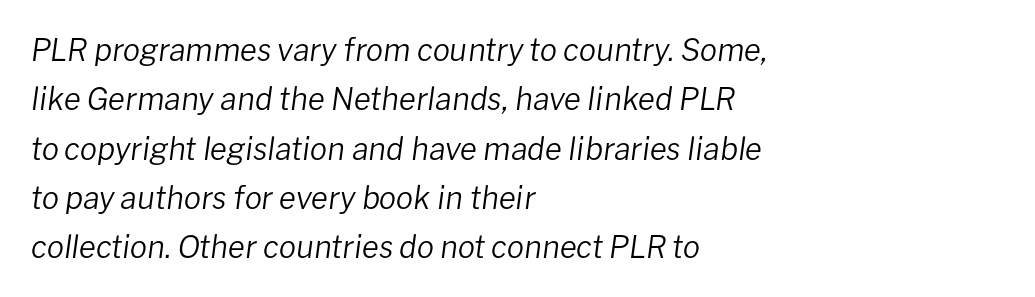
Q: Is the text bold? A: No.
Q: Is the text italic (slanted)? A: Yes, it leans right by about 8 degrees.
Q: Is the text underlined? A: No.
Q: How is the paragraph aligned? A: Left-aligned.
Q: Is the spacing between letters normal or unusually wide? A: Normal.
Q: Is the spacing between lines tight, normal or loose? A: Normal.
Q: Width (condensed, normal, or wide)? A: Normal.
Q: Stroke contrast? A: Low.
Q: x-height? A: Medium.
Q: Monospaced? A: No.
